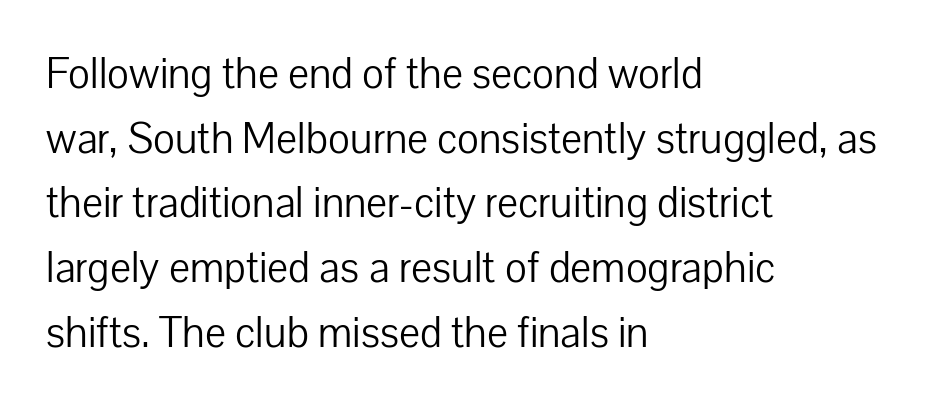
Q: Is the text bold? A: No.
Q: Is the text italic (slanted)? A: No, it is upright.
Q: Is the typeface a serif or a sans-serif typeface? A: Sans-serif.
Q: Is the text underlined? A: No.
Q: How is the paragraph aligned? A: Left-aligned.
Q: Is the spacing between letters normal or unusually wide? A: Normal.
Q: Is the spacing between lines tight, normal or loose? A: Normal.
Q: Width (condensed, normal, or wide)? A: Normal.
Q: Stroke contrast? A: Low.
Q: x-height? A: Medium.
Q: Monospaced? A: No.
